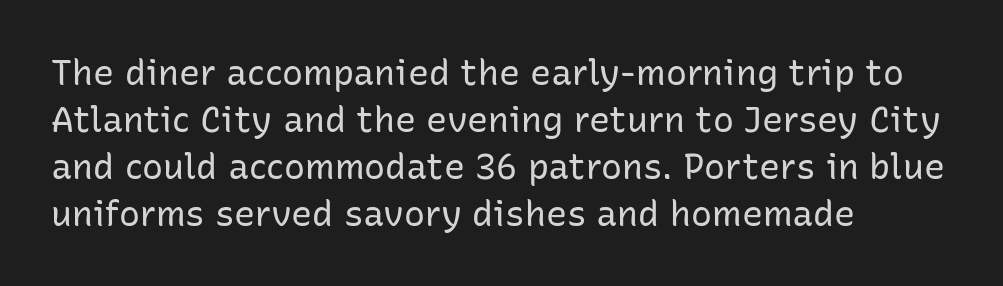
A roman cut, with each character standing at attention. Honestly, the row spacing looks completely unremarkable. Check the space under the baseline: it is left empty. Characters follow at the spacing the type designer built in.
